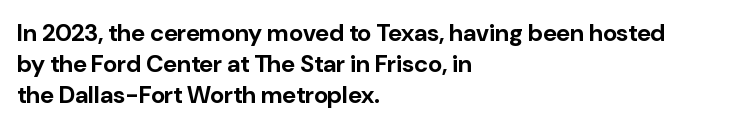
{"italic": "no", "bold": "yes", "underline": "no", "align": "left", "line_spacing": "normal", "line_spacing_ratio": 1.29, "letter_spacing": "normal", "letter_spacing_em": 0.0, "glyph_px": 24}
